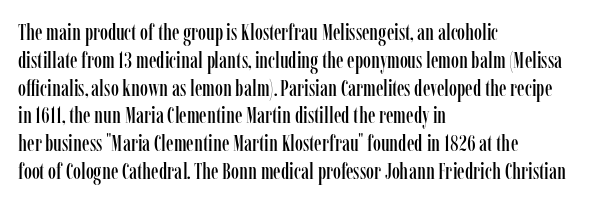
{"italic": "no", "underline": "no", "align": "left", "line_spacing_ratio": 1.21, "letter_spacing": "normal", "letter_spacing_em": 0.0, "glyph_px": 23}
